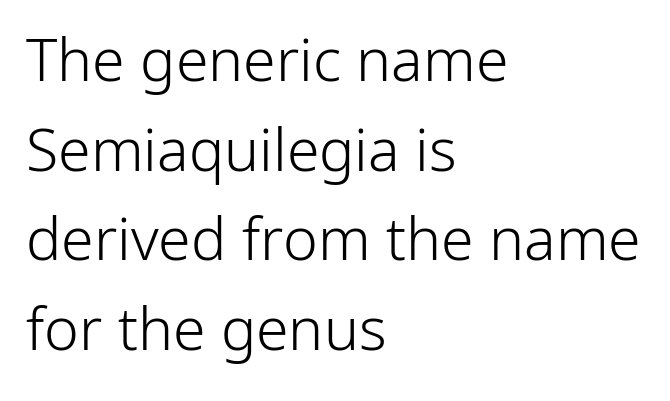
{"serif": "no", "italic": "no", "bold": "no", "weight": "light", "width": "normal", "stroke_contrast": "low", "x_height": "medium", "monospaced": "no", "underline": "no", "align": "left", "line_spacing": "normal", "line_spacing_ratio": 1.52, "letter_spacing": "normal", "letter_spacing_em": 0.0, "glyph_px": 59}
